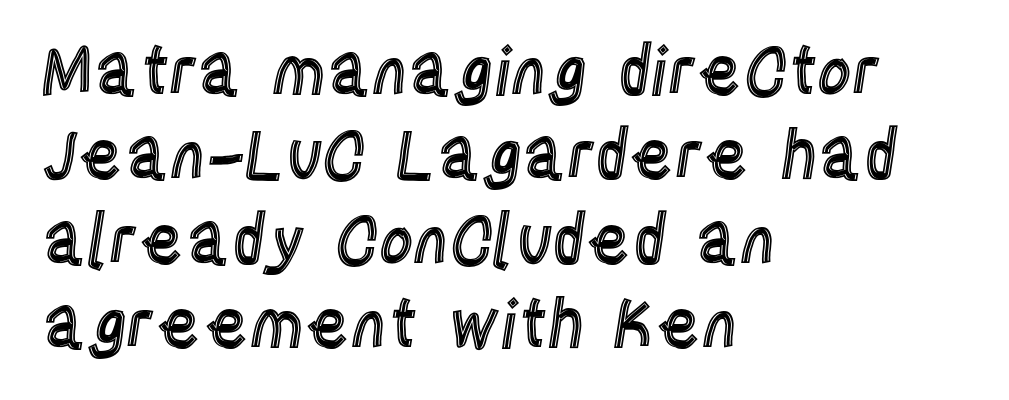
{"width": "condensed", "x_height": "large", "monospaced": "no", "underline": "no", "align": "left", "line_spacing": "normal", "line_spacing_ratio": 1.26, "letter_spacing": "normal", "letter_spacing_em": 0.0, "glyph_px": 67}
